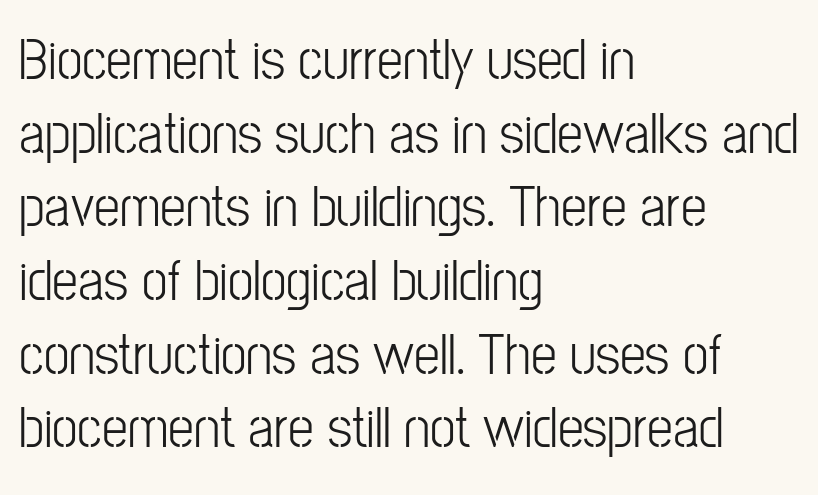
How would I describe the line gaps? Plain and ordinary. Check under the words: just untouched page. The lines are quadded left. Compared with typical body copy, the letter spacing here is the same. Classification — sans serif.
